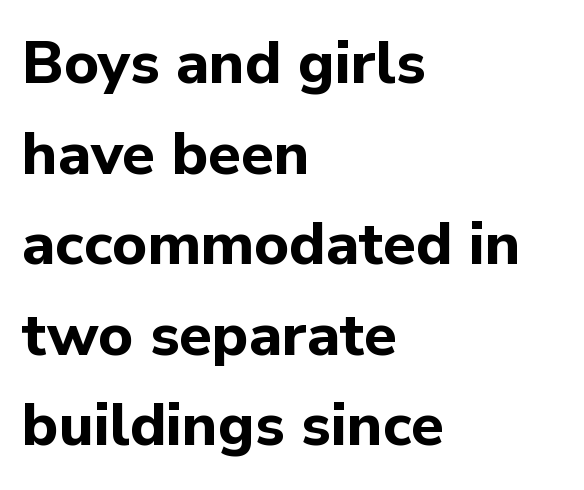
Q: Is the text bold? A: Yes.
Q: Is the text italic (slanted)? A: No, it is upright.
Q: Is the typeface a serif or a sans-serif typeface? A: Sans-serif.
Q: Is the text underlined? A: No.
Q: How is the paragraph aligned? A: Left-aligned.
Q: Is the spacing between letters normal or unusually wide? A: Normal.
Q: Is the spacing between lines tight, normal or loose? A: Normal.
Q: Width (condensed, normal, or wide)? A: Normal.
Q: Stroke contrast? A: Low.
Q: x-height? A: Medium.
Q: Monospaced? A: No.
